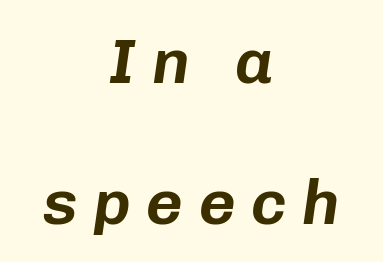
The image shows 64 px text type, italic (leaning right); set centered, loose line spacing (2.2x), unusually wide letter spacing (+0.24 em), not underlined; low stroke contrast and a medium x-height.
